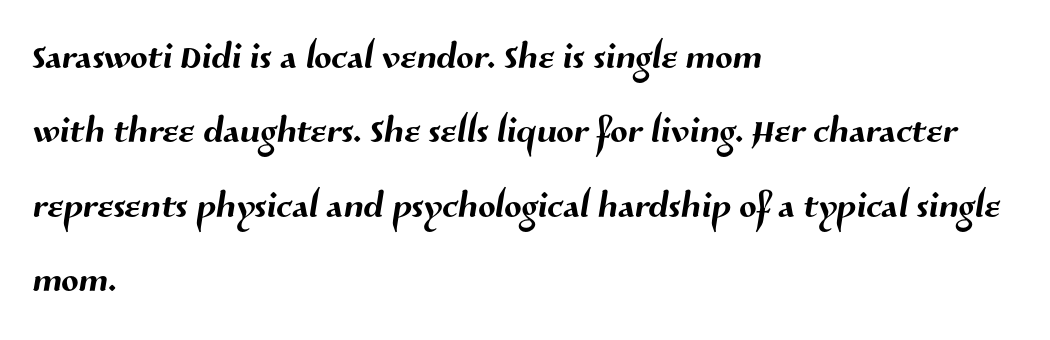
{"serif": "no", "width": "normal", "stroke_contrast": "medium", "x_height": "medium", "monospaced": "no", "underline": "no", "align": "left", "line_spacing": "normal", "line_spacing_ratio": 1.46, "letter_spacing": "normal", "letter_spacing_em": 0.0, "glyph_px": 51}
